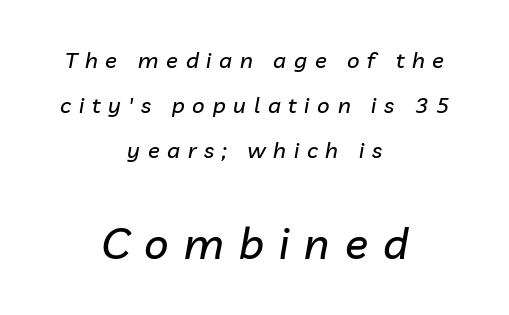
{"italic": "yes", "lean": "right", "slant_degrees": 10, "width": "normal", "stroke_contrast": "low", "x_height": "medium", "monospaced": "no", "underline": "no", "align": "center", "line_spacing": "loose", "line_spacing_ratio": 2.05, "letter_spacing": "wide", "letter_spacing_em": 0.35, "larger_block": "second", "size_ratio": 1.95, "glyph_px": 43}
